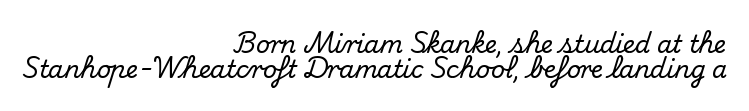
{"underline": "no", "align": "right", "line_spacing": "tight", "line_spacing_ratio": 1.05, "letter_spacing": "normal", "letter_spacing_em": 0.0, "glyph_px": 24}
